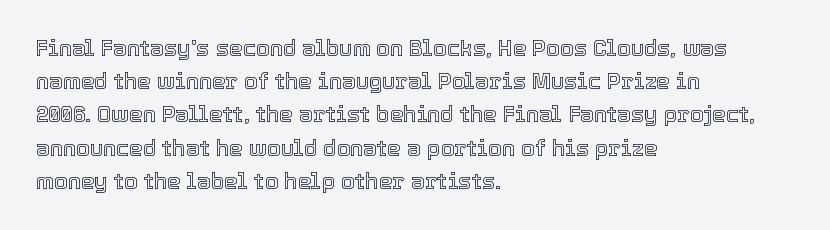
Q: Is the text italic (slanted)? A: No, it is upright.
Q: Is the text underlined? A: No.
Q: How is the paragraph aligned? A: Left-aligned.
Q: Is the spacing between letters normal or unusually wide? A: Normal.
Q: Is the spacing between lines tight, normal or loose? A: Normal.
